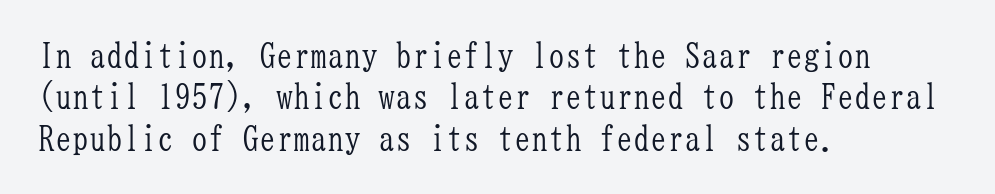
You can tell from the footed stems that serif type was used. Think of a typewriter: that constant character pitch is what you see here. Descenders are the only things crossing below the line. Students, note that the glyphs here touch the page at normal intervals. Horizontal alignment here is leftward, the default for most running prose.
